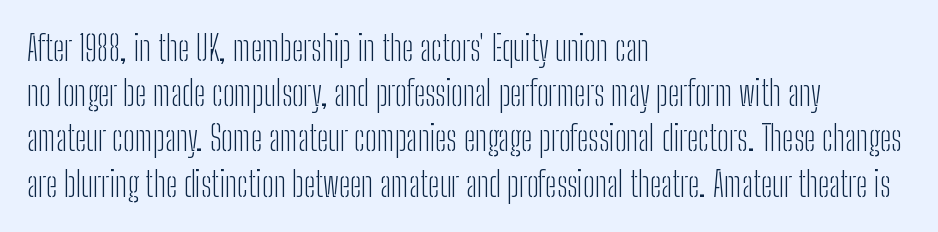
The image shows 34 px light, condensed sans-serif type, upright; set left-aligned, normal line spacing (1.33x), normal letter spacing, not underlined; low stroke contrast and a medium x-height.
